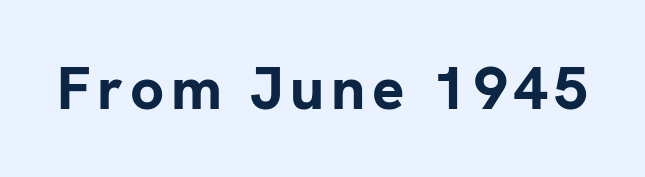
{"serif": "no", "italic": "no", "bold": "yes", "weight": "bold", "width": "normal", "stroke_contrast": "low", "x_height": "medium", "monospaced": "no", "underline": "no", "glyph_px": 60}
